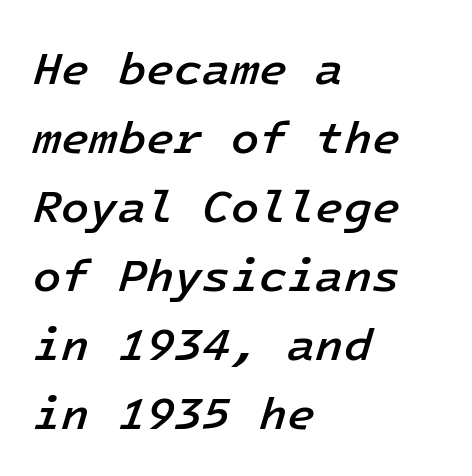
{"italic": "yes", "lean": "right", "slant_degrees": 16, "bold": "semi", "weight": "semibold", "width": "normal", "stroke_contrast": "low", "x_height": "medium", "underline": "no", "align": "left", "line_spacing": "normal", "line_spacing_ratio": 1.5, "letter_spacing": "normal", "letter_spacing_em": 0.0, "glyph_px": 46}
